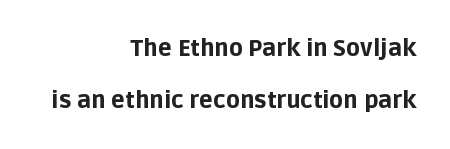
{"italic": "no", "bold": "yes", "underline": "no", "align": "right", "line_spacing": "loose", "line_spacing_ratio": 2.26, "letter_spacing": "normal", "letter_spacing_em": 0.0, "glyph_px": 23}
